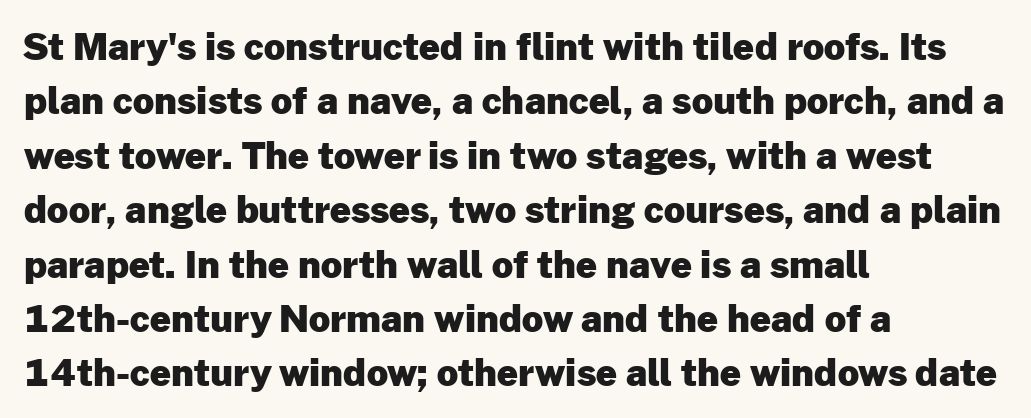
Q: Is the text bold? A: Yes.
Q: Is the text italic (slanted)? A: No, it is upright.
Q: Is the typeface a serif or a sans-serif typeface? A: Sans-serif.
Q: Is the text underlined? A: No.
Q: How is the paragraph aligned? A: Left-aligned.
Q: Is the spacing between letters normal or unusually wide? A: Normal.
Q: Is the spacing between lines tight, normal or loose? A: Normal.
Q: Width (condensed, normal, or wide)? A: Normal.
Q: Stroke contrast? A: Low.
Q: x-height? A: Medium.
Q: Monospaced? A: No.
